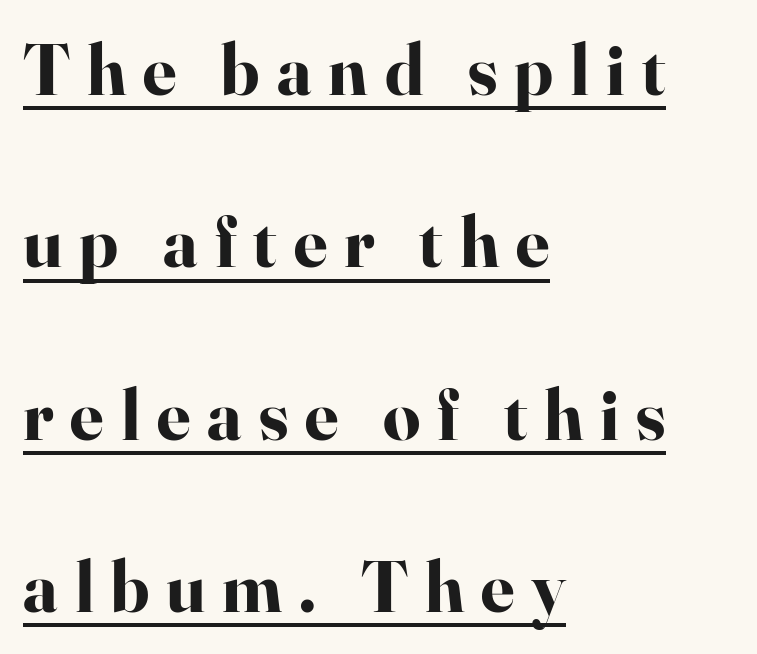
Ordinary non-slanted type is in use. Is this a fixed-width face? No — the glyphs have proportional, varying widths. All the whitespace from short lines collects on the right. This block would shrink considerably if given ordinary leading; it's expanded now. Every word sits above its own underline. Chunky letters — that's bold for sure.
